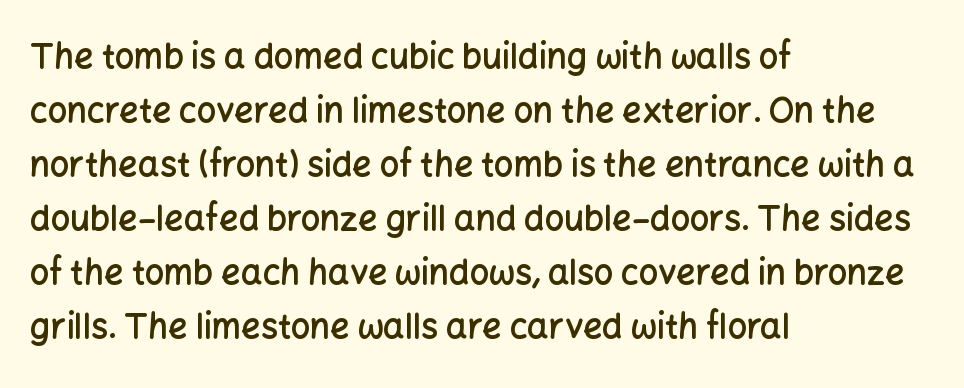
Q: Is the text bold? A: Semi-bold.
Q: Is the text italic (slanted)? A: No, it is upright.
Q: Is the typeface a serif or a sans-serif typeface? A: Sans-serif.
Q: Is the text underlined? A: No.
Q: How is the paragraph aligned? A: Left-aligned.
Q: Is the spacing between letters normal or unusually wide? A: Normal.
Q: Is the spacing between lines tight, normal or loose? A: Normal.
Q: Width (condensed, normal, or wide)? A: Normal.
Q: Stroke contrast? A: Low.
Q: x-height? A: Medium.
Q: Monospaced? A: No.
